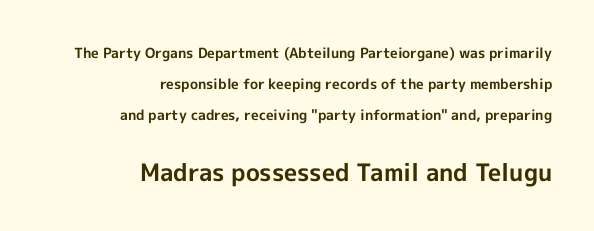
The image shows 24 px bold type, upright; set right-aligned, loose line spacing (2.23x), normal letter spacing, not underlined; the second (bottom) block is 1.71x larger.
